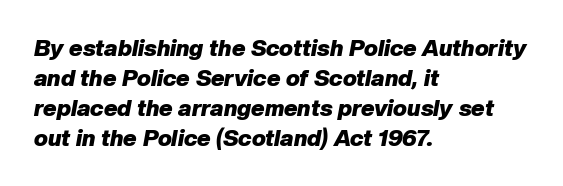
The image shows 23 px bold type, italic (leaning right); set left-aligned, normal line spacing (1.3x), normal letter spacing, not underlined.
